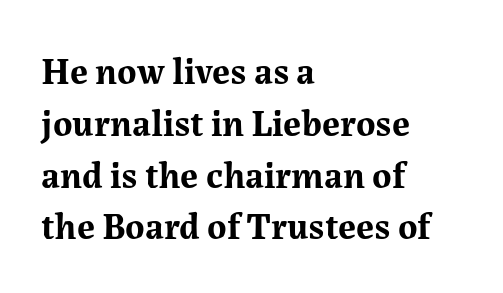
{"serif": "yes", "italic": "no", "bold": "yes", "weight": "bold", "width": "normal", "stroke_contrast": "medium", "x_height": "medium", "monospaced": "no", "underline": "no", "align": "left", "line_spacing": "normal", "line_spacing_ratio": 1.4, "letter_spacing": "normal", "letter_spacing_em": 0.0, "glyph_px": 37}
